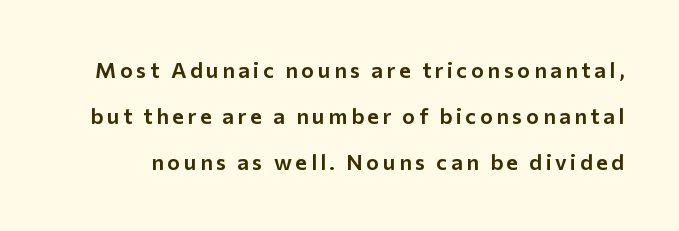
The image shows 22 px text type, upright; set loose line spacing (2.1x), not underlined.
